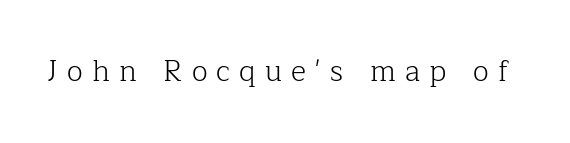
The image shows 29 px light serif type, upright; set unusually wide letter spacing (+0.32 em), not underlined; low stroke contrast and a medium x-height.
